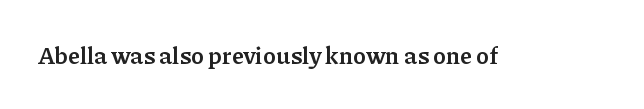
The image shows 24 px bold type, upright; set normal letter spacing, not underlined.
